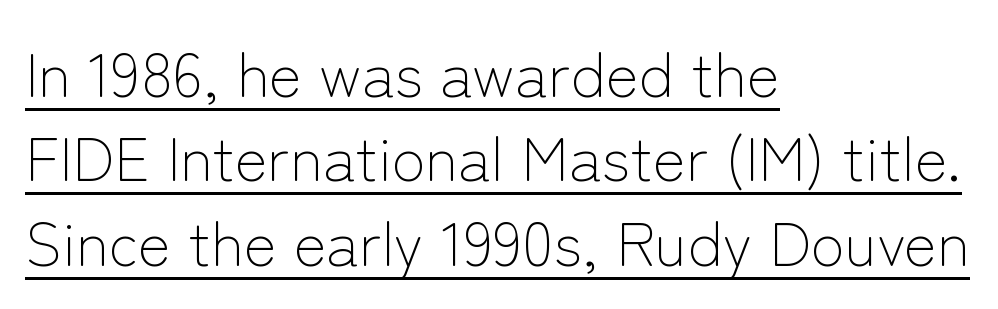
Nothing heavy about these letters — not bold at all. Note the varied advance widths — an 'i' is clearly narrower than an 'm'. Inter-character spacing is left at the font's built-in metrics. The typesetter has applied underlining to the passage shown.
